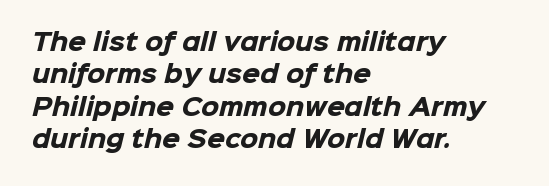
The image shows 23 px bold type; set left-aligned, normal line spacing (1.41x), normal letter spacing, not underlined.
